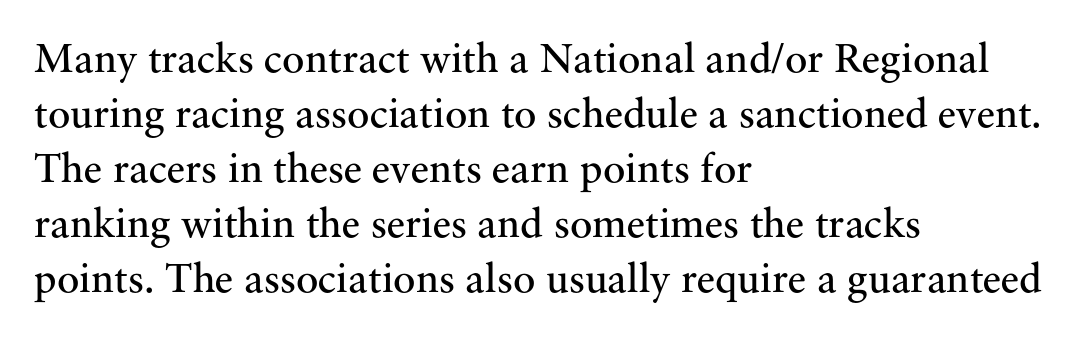
Nothing heavy about these letters — not bold at all. A bare baseline throughout the passage. The letters advance in unequal steps, a hallmark of proportional type. Yep, those are serifs on the letters.
